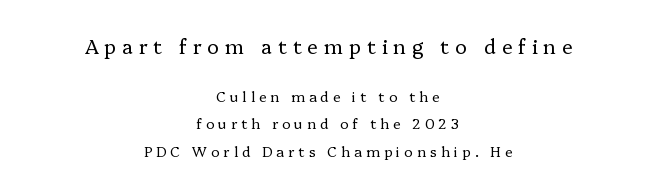
The rendering uses a large line-height, opening up the rows. Compared with a typical body face, this is equally light or lighter still. Display-style spreading of the glyphs; the letterfit is very open. Compare the two chunks: the upper has the greater cap height. Line starts and ends both wander, symmetrically.
